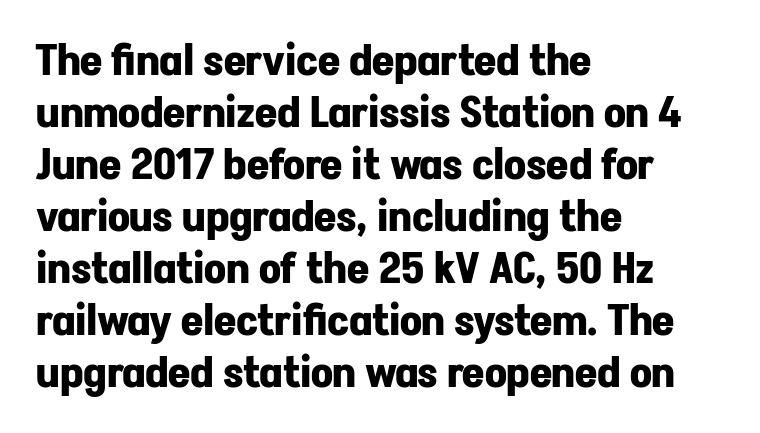
Type without underlining. A roman cut, with each character standing at attention. Grotesque or geometric, the face here clearly has no serifs. Casual observation: everything's shoved over to the left. Is the type bold? Yes — the strokes are clearly thick and heavy. You could not count columns in this text — the font is proportionally spaced.
